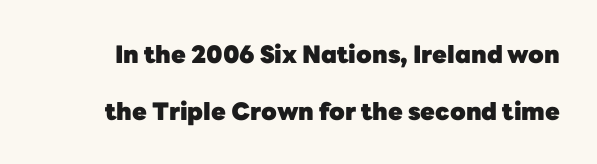
{"italic": "no", "bold": "yes", "underline": "no", "line_spacing": "loose", "line_spacing_ratio": 2.37, "letter_spacing": "normal", "letter_spacing_em": 0.0, "glyph_px": 24}
